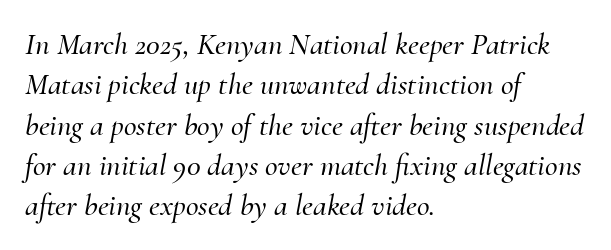
Q: Is the text italic (slanted)? A: Yes, it leans right by about 10 degrees.
Q: Is the typeface a serif or a sans-serif typeface? A: Serif.
Q: Is the text underlined? A: No.
Q: How is the paragraph aligned? A: Left-aligned.
Q: Is the spacing between letters normal or unusually wide? A: Normal.
Q: Is the spacing between lines tight, normal or loose? A: Normal.
Q: Width (condensed, normal, or wide)? A: Normal.
Q: Stroke contrast? A: Medium.
Q: x-height? A: Small.
Q: Monospaced? A: No.
